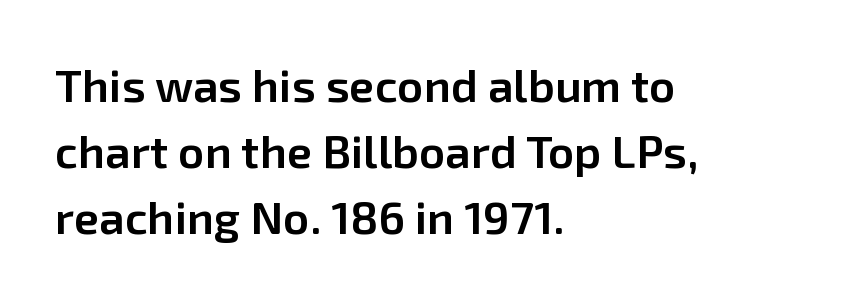
The image shows 46 px semibold sans-serif type, upright; set left-aligned, normal line spacing (1.44x), normal letter spacing, not underlined; low stroke contrast and a medium x-height.
